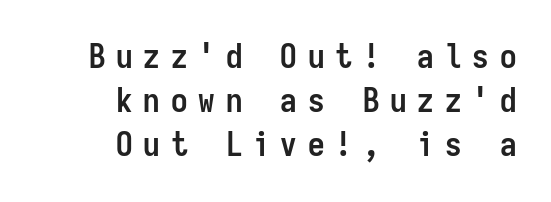
Where is the straight margin? On the right. You can tell it's not italic because the verticals are truly vertical. Underline: absent. Spacing verdict: monospaced, one width for all characters.
